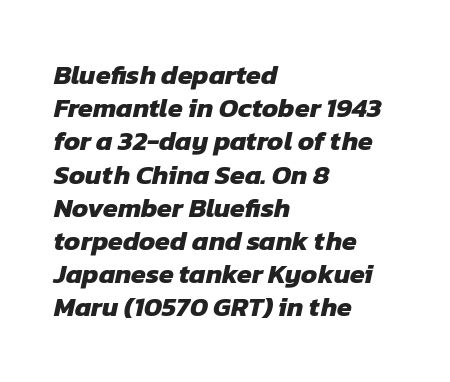
Q: Is the text bold? A: Yes.
Q: Is the text underlined? A: No.
Q: How is the paragraph aligned? A: Left-aligned.
Q: Is the spacing between letters normal or unusually wide? A: Normal.
